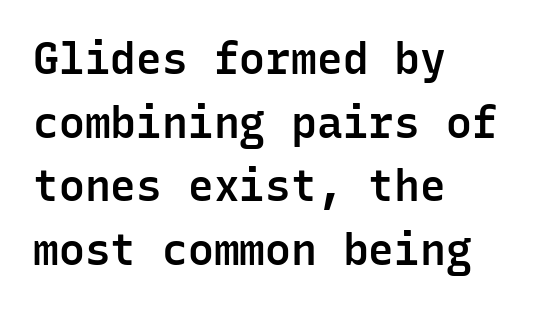
Q: Is the text bold? A: Semi-bold.
Q: Is the text italic (slanted)? A: No, it is upright.
Q: Is the typeface a serif or a sans-serif typeface? A: Sans-serif.
Q: Is the text underlined? A: No.
Q: How is the paragraph aligned? A: Left-aligned.
Q: Is the spacing between letters normal or unusually wide? A: Normal.
Q: Is the spacing between lines tight, normal or loose? A: Normal.
Q: Width (condensed, normal, or wide)? A: Normal.
Q: Stroke contrast? A: Low.
Q: x-height? A: Medium.
Q: Monospaced? A: Yes.
